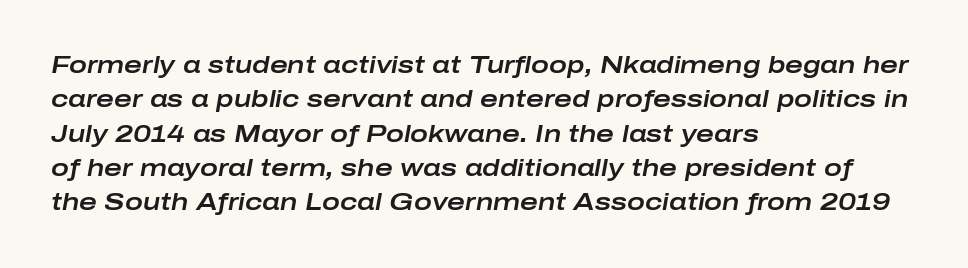
A classic flush-left, rag-right setting is used for this passage. Quick note: italic. Reading down the column, the eye jumps a familiar distance to each next line. The strip under each line holds only bare page. Nobody touched the tracking dial on this one.
